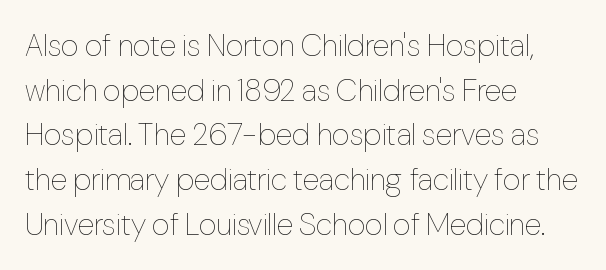
Q: Is the text bold? A: No.
Q: Is the text italic (slanted)? A: No, it is upright.
Q: Is the text underlined? A: No.
Q: How is the paragraph aligned? A: Left-aligned.
Q: Is the spacing between letters normal or unusually wide? A: Normal.
Q: Is the spacing between lines tight, normal or loose? A: Normal.
Q: Width (condensed, normal, or wide)? A: Condensed.
Q: Stroke contrast? A: Low.
Q: x-height? A: Medium.
Q: Monospaced? A: No.
